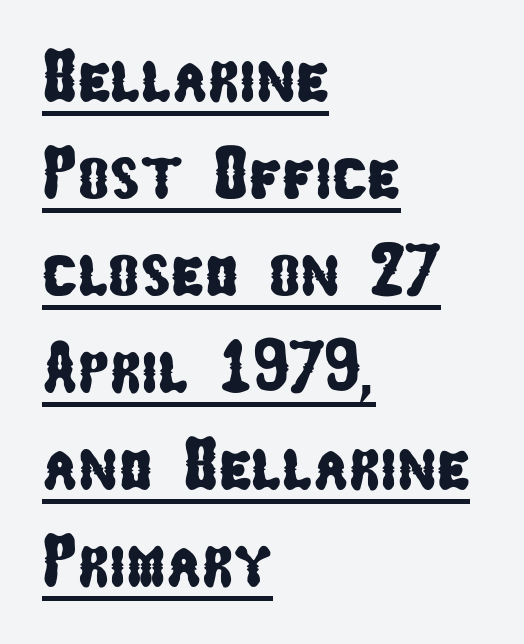
The image shows 74 px condensed sans-serif type; set left-aligned, normal line spacing (1.31x), normal letter spacing, underlined; low stroke contrast and a medium x-height.
